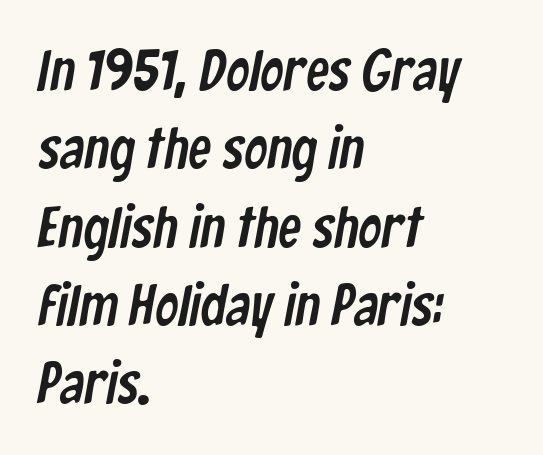
Q: Is the typeface a serif or a sans-serif typeface? A: Sans-serif.
Q: Is the text underlined? A: No.
Q: How is the paragraph aligned? A: Left-aligned.
Q: Is the spacing between letters normal or unusually wide? A: Normal.
Q: Is the spacing between lines tight, normal or loose? A: Normal.
Q: Width (condensed, normal, or wide)? A: Condensed.
Q: Stroke contrast? A: Low.
Q: x-height? A: Medium.
Q: Monospaced? A: No.
